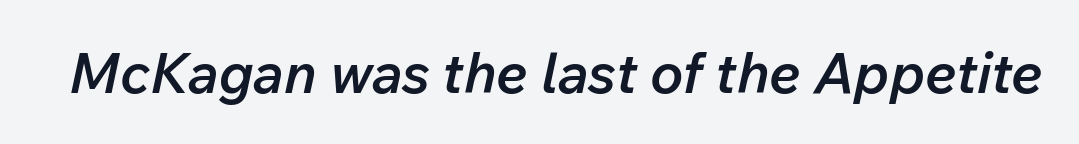
{"italic": "yes", "lean": "right", "slant_degrees": 12, "bold": "semi", "weight": "semibold", "width": "normal", "stroke_contrast": "low", "x_height": "medium", "monospaced": "no", "underline": "no", "letter_spacing": "normal", "letter_spacing_em": 0.0, "glyph_px": 56}
